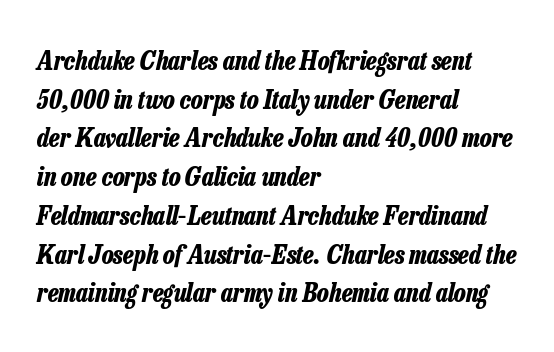
This rendering features lettering with no underline. The letterforms sit shoulder to shoulder at normal distance. A full-strength bold gives these letters their thick strokes. In terms of leading, this rendering sits right in the middle. The passage is arranged the way most books set body copy — flush left. Designer's note — italics engaged.
